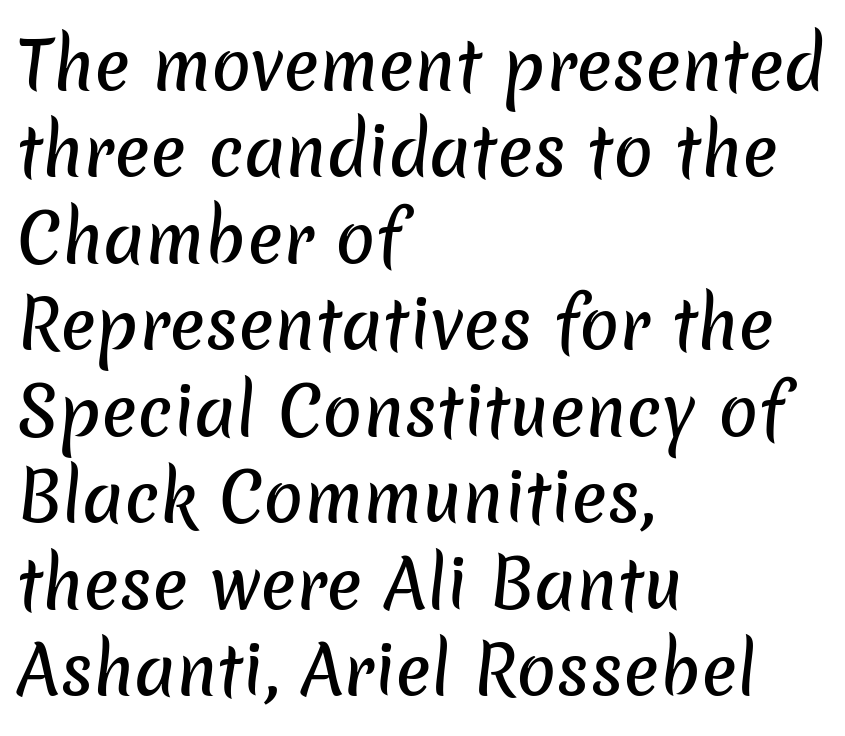
{"serif": "no", "width": "normal", "stroke_contrast": "low", "x_height": "medium", "monospaced": "no", "underline": "no", "align": "left", "line_spacing": "normal", "line_spacing_ratio": 1.31, "letter_spacing": "normal", "letter_spacing_em": 0.0, "glyph_px": 66}
